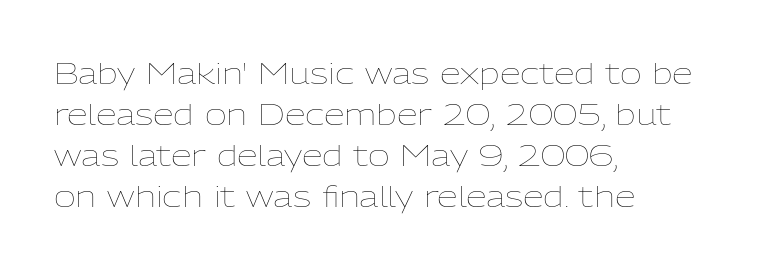
The image shows 30 px thin type, upright; set left-aligned, normal line spacing (1.37x), normal letter spacing, not underlined; low stroke contrast and a medium x-height.
